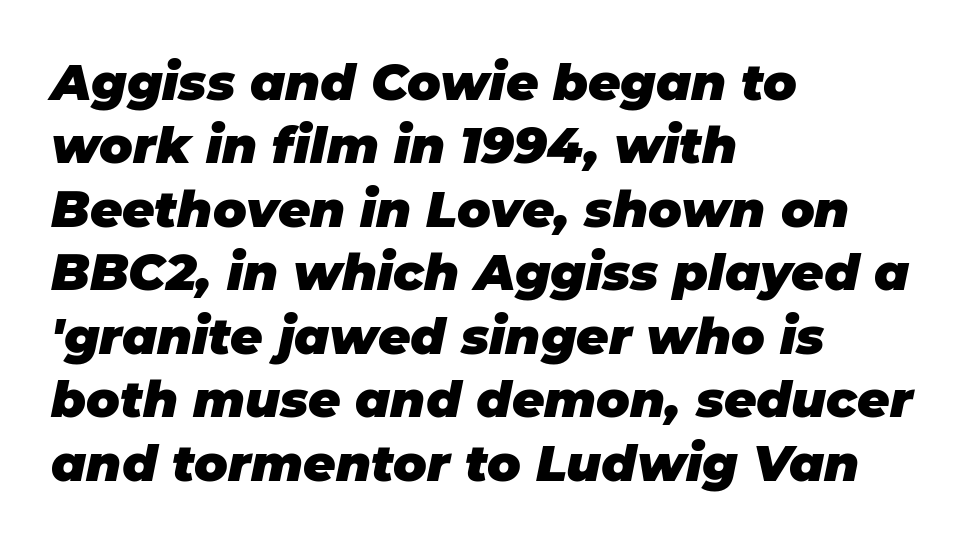
Q: Is the text bold? A: Yes.
Q: Is the text italic (slanted)? A: Yes, it leans right by about 11 degrees.
Q: Is the text underlined? A: No.
Q: How is the paragraph aligned? A: Left-aligned.
Q: Is the spacing between letters normal or unusually wide? A: Normal.
Q: Is the spacing between lines tight, normal or loose? A: Normal.
Q: Width (condensed, normal, or wide)? A: Normal.
Q: Stroke contrast? A: Low.
Q: x-height? A: Large.
Q: Monospaced? A: No.
